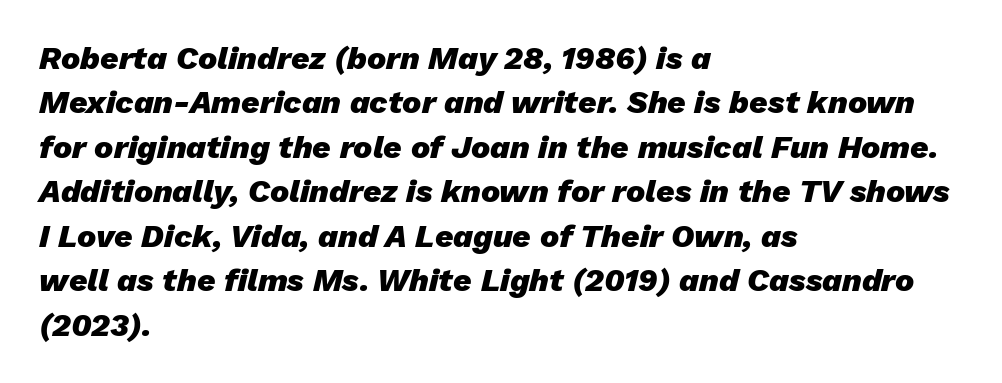
Q: Is the text bold? A: Yes.
Q: Is the text italic (slanted)? A: Yes, it leans right by about 13 degrees.
Q: Is the text underlined? A: No.
Q: How is the paragraph aligned? A: Left-aligned.
Q: Is the spacing between letters normal or unusually wide? A: Normal.
Q: Is the spacing between lines tight, normal or loose? A: Normal.
Q: Width (condensed, normal, or wide)? A: Normal.
Q: Stroke contrast? A: Low.
Q: x-height? A: Medium.
Q: Monospaced? A: No.
